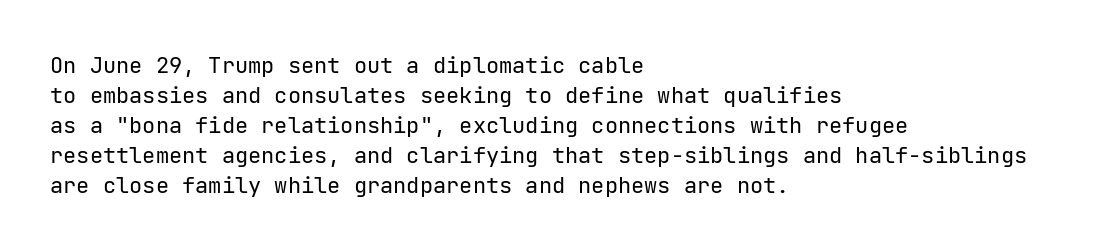
{"italic": "no", "bold": "no", "underline": "no", "align": "left", "line_spacing": "normal", "line_spacing_ratio": 1.36, "letter_spacing": "normal", "letter_spacing_em": 0.0, "glyph_px": 22}
